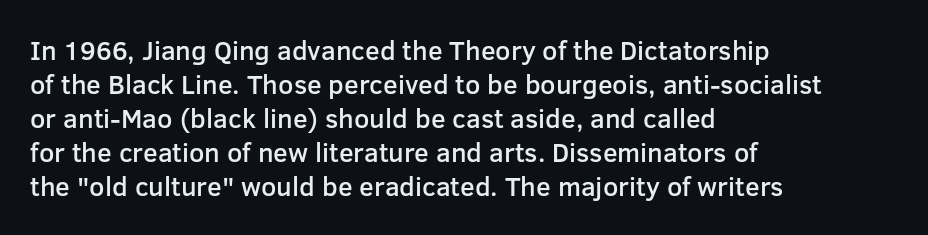
The type sits square on the baseline with zero lean. A clean baseline with only descenders dipping below it. This sample is left-justified, so line endings fall wherever the words run out. Characters follow at the spacing the type designer built in. The font is running at a semibold setting, under full bold. This block has exactly the height ordinary leading produces.
